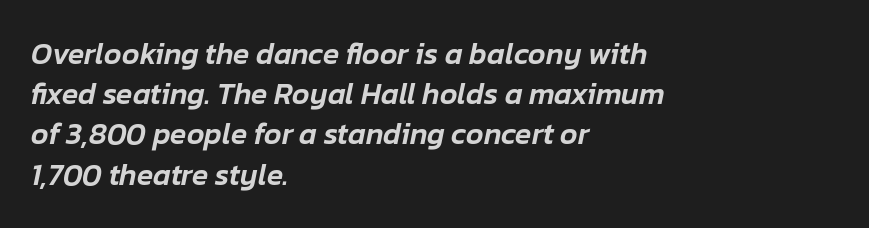
The image shows 30 px text type, italic (leaning right); set left-aligned, normal line spacing (1.34x), normal letter spacing, not underlined; low stroke contrast and a medium x-height.
